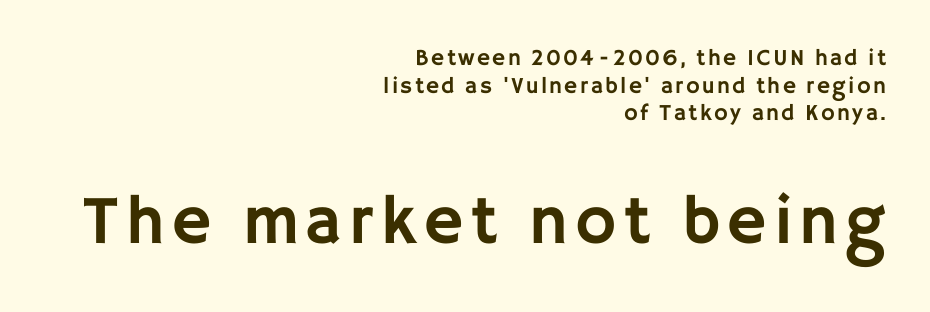
Horizontal alignment here is rightward, an uncommon choice for prose. The face used here is proportionally spaced, like ordinary book or web type. This layout puts the modest block above and the oversized block below. Descender tails drop into unmarked territory.
